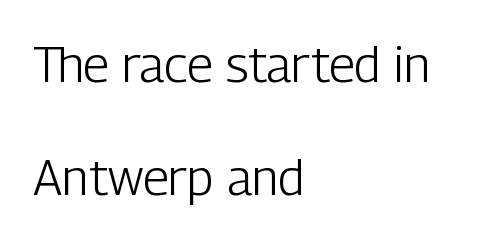
Q: Is the text bold? A: No.
Q: Is the text italic (slanted)? A: No, it is upright.
Q: Is the typeface a serif or a sans-serif typeface? A: Sans-serif.
Q: Is the text underlined? A: No.
Q: How is the paragraph aligned? A: Left-aligned.
Q: Is the spacing between letters normal or unusually wide? A: Normal.
Q: Is the spacing between lines tight, normal or loose? A: Loose.
Q: Width (condensed, normal, or wide)? A: Condensed.
Q: Stroke contrast? A: Low.
Q: x-height? A: Medium.
Q: Monospaced? A: No.
